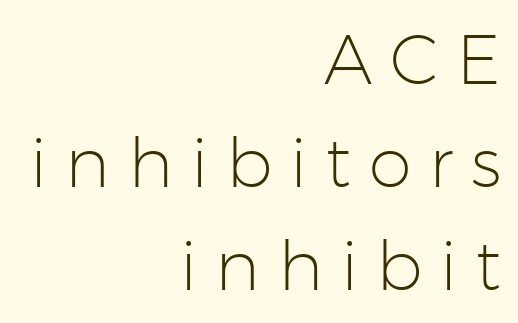
Display-style spreading of the glyphs; the letterfit is very open. Classification — sans serif. The leading is moderate, giving the passage an even texture. Looks like regular typesetting: each glyph gets only the width it needs. These lines are set flush right with a ragged left edge.
